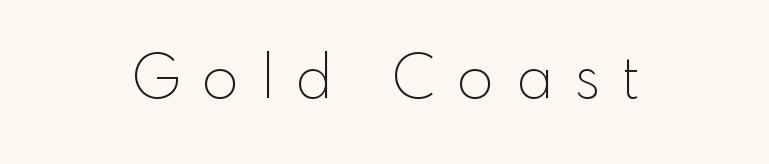
{"serif": "no", "italic": "no", "bold": "no", "weight": "thin", "width": "normal", "x_height": "small", "monospaced": "no", "underline": "no", "letter_spacing": "wide", "letter_spacing_em": 0.36, "glyph_px": 60}
